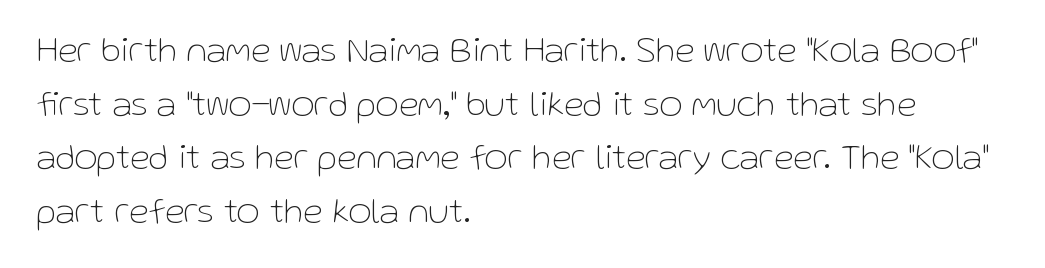
{"serif": "no", "italic": "no", "bold": "no", "weight": "thin", "width": "normal", "stroke_contrast": "low", "x_height": "medium", "monospaced": "no", "underline": "no", "align": "left", "line_spacing": "normal", "line_spacing_ratio": 1.49, "letter_spacing": "normal", "letter_spacing_em": 0.0, "glyph_px": 36}
